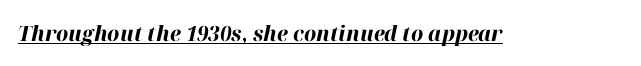
{"italic": "yes", "lean": "right", "slant_degrees": 12, "bold": "yes", "underline": "yes", "letter_spacing": "normal", "letter_spacing_em": 0.0, "glyph_px": 21}
